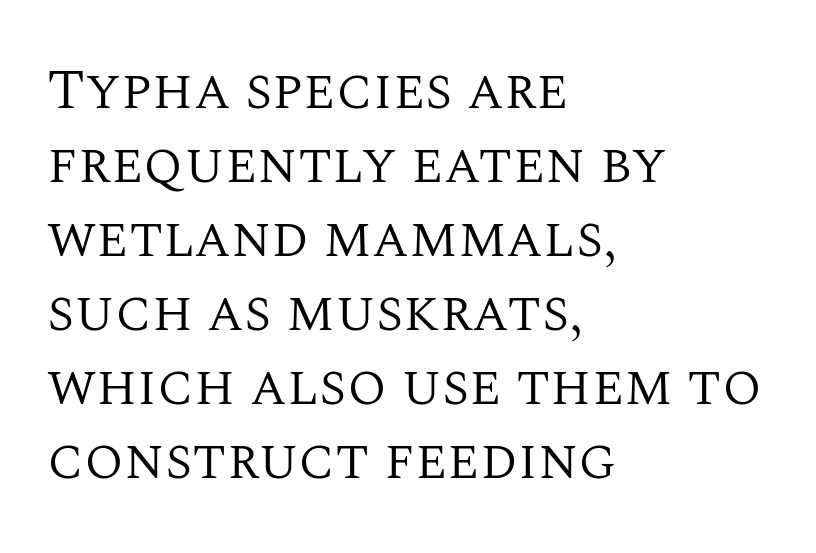
Is the letter spacing exaggerated? No — it looks like the ordinary default. Line starts are locked; line ends wander. The rows are spaced the way most documents space them. No italicization has been applied; the sample stays upright. A typesetter would label this face a serif.
